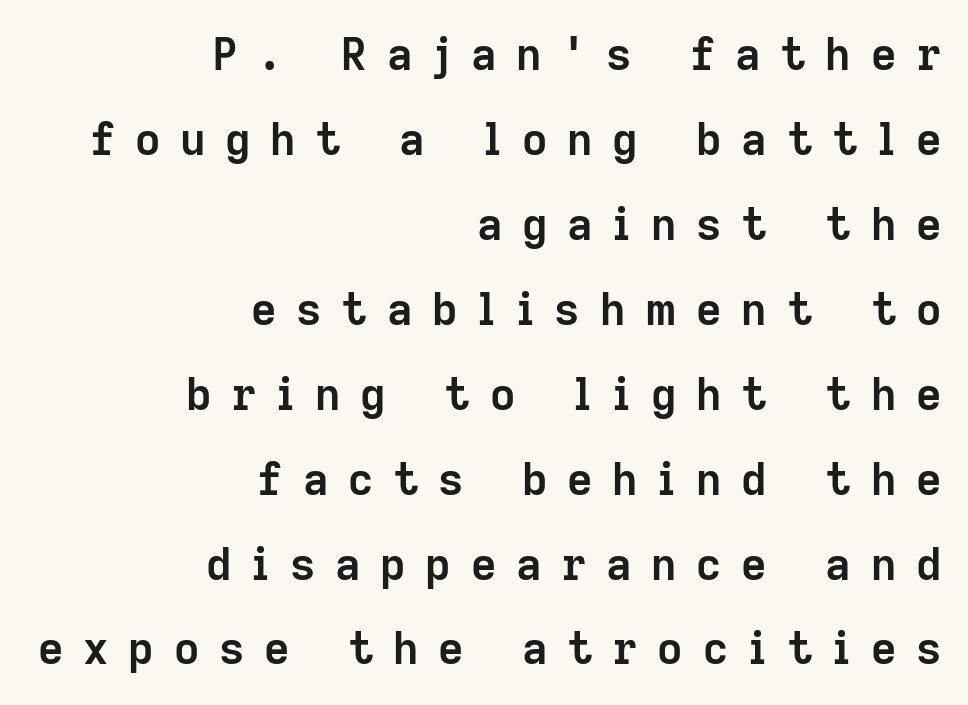
Q: Is the text bold? A: Yes.
Q: Is the text italic (slanted)? A: No, it is upright.
Q: Is the typeface a serif or a sans-serif typeface? A: Sans-serif.
Q: Is the text underlined? A: No.
Q: How is the paragraph aligned? A: Right-aligned.
Q: Is the spacing between letters normal or unusually wide? A: Unusually wide.
Q: Is the spacing between lines tight, normal or loose? A: Loose.
Q: Width (condensed, normal, or wide)? A: Normal.
Q: Stroke contrast? A: Low.
Q: x-height? A: Medium.
Q: Monospaced? A: No.
